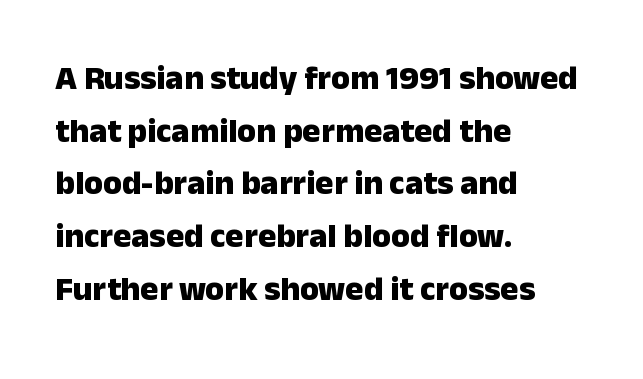
{"serif": "no", "italic": "no", "bold": "yes", "weight": "heavy", "width": "normal", "stroke_contrast": "low", "x_height": "medium", "monospaced": "no", "underline": "no", "align": "left", "line_spacing": "normal", "line_spacing_ratio": 1.55, "letter_spacing": "normal", "letter_spacing_em": 0.0, "glyph_px": 34}
